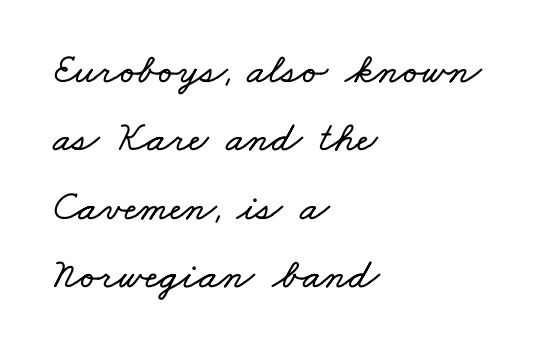
{"width": "wide", "stroke_contrast": "low", "x_height": "small", "monospaced": "no", "underline": "no", "align": "left", "line_spacing": "normal", "line_spacing_ratio": 1.59, "letter_spacing": "normal", "letter_spacing_em": 0.0, "glyph_px": 43}
